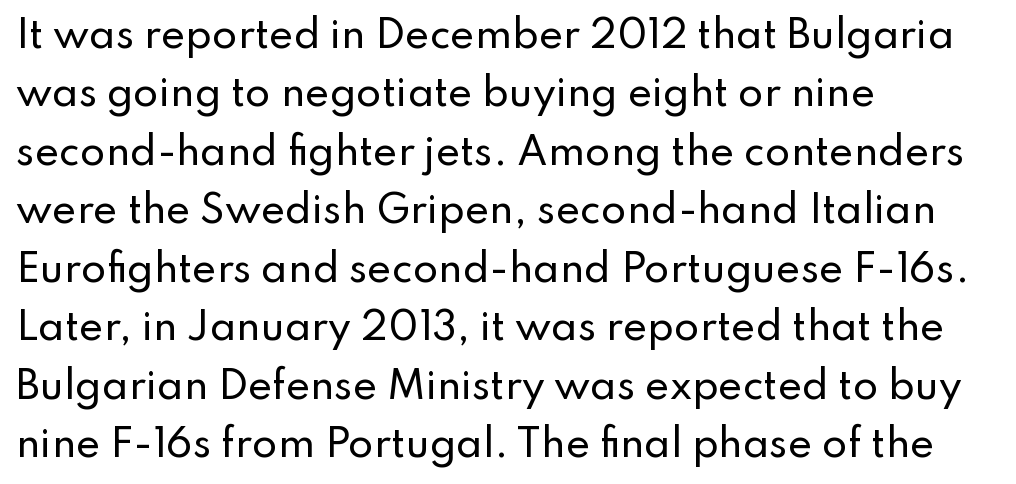
Teacher's note: observe the even left margin — that is flush-left alignment. Normally led — the rows are evenly, conventionally spaced. Default kerning and tracking; the words read as compact shapes. The typography opts for an upright posture over an oblique one. This sample uses a sans-serif face.
